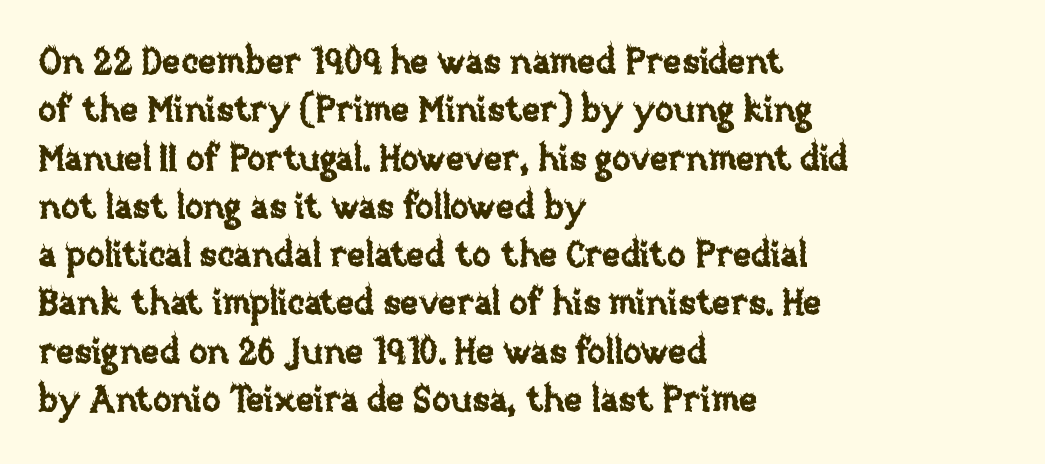
{"italic": "no", "width": "normal", "stroke_contrast": "low", "x_height": "large", "monospaced": "no", "underline": "no", "align": "left", "line_spacing": "normal", "line_spacing_ratio": 1.38, "letter_spacing": "normal", "letter_spacing_em": 0.0, "glyph_px": 35}
